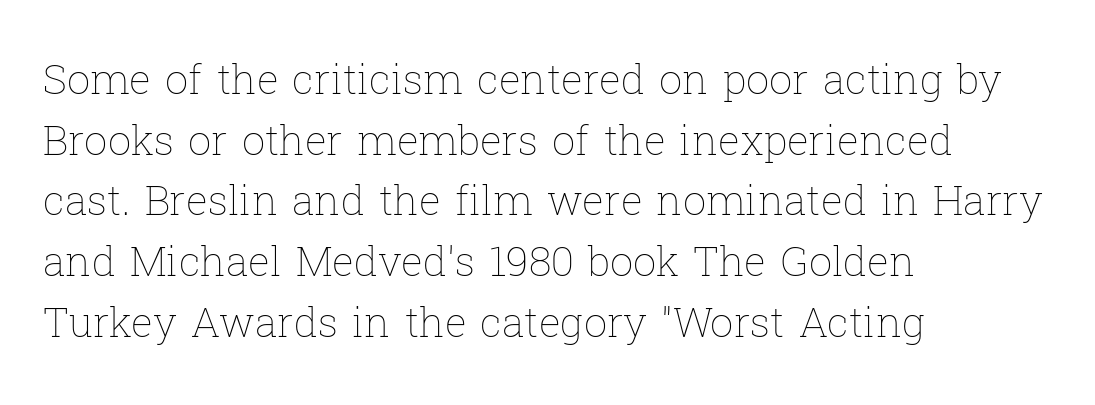
The letters advance in unequal steps, a hallmark of proportional type. This sample uses plain, unmodified letter spacing. Evenly set lines give the paragraph a standard silhouette. A roman cut, with each character standing at attention. Is the type heavy? It reads as light-to-regular instead. The compositor pushed each line to the left boundary.
